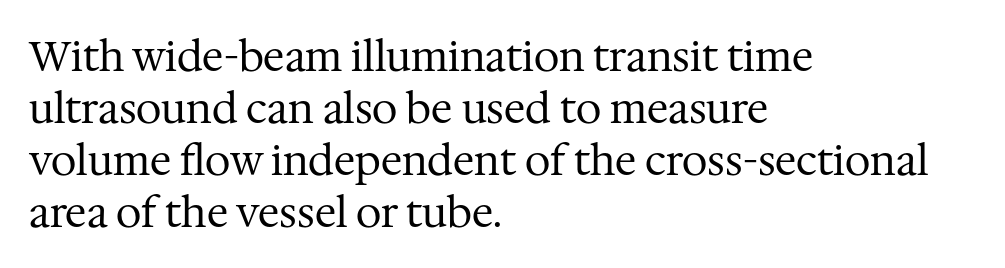
{"serif": "yes", "italic": "no", "bold": "no", "weight": "regular", "width": "normal", "stroke_contrast": "medium", "x_height": "medium", "monospaced": "no", "underline": "no", "align": "left", "line_spacing": "normal", "line_spacing_ratio": 1.27, "letter_spacing": "normal", "letter_spacing_em": 0.0, "glyph_px": 41}
